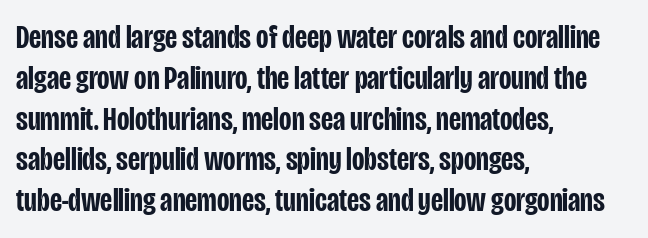
The image shows 34 px semibold, condensed sans-serif type, upright; set left-aligned, line spacing 1.2x, normal letter spacing, not underlined; low stroke contrast and a large x-height.
